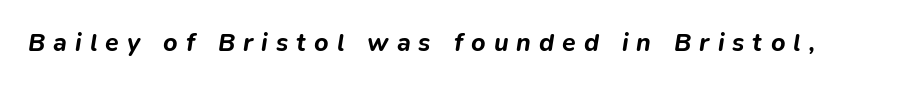
{"italic": "yes", "lean": "right", "slant_degrees": 9, "bold": "yes", "underline": "no", "letter_spacing": "wide", "letter_spacing_em": 0.32, "glyph_px": 25}
